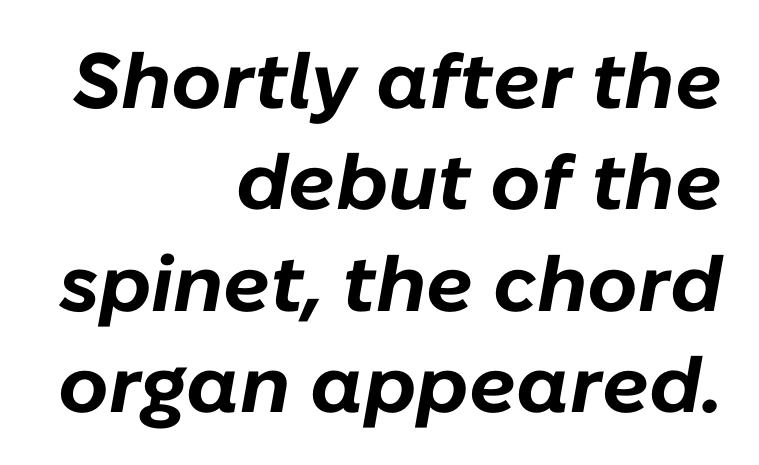
Type without underlining. Every letter is thick-stroked: bold, no question. In CSS terms this would be text-align: right. The letterforms sit shoulder to shoulder at normal distance. Is there much room between lines? A standard amount, neither cramped nor airy.
